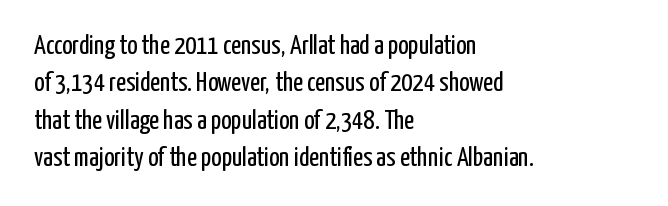
Q: Is the text bold? A: No.
Q: Is the text italic (slanted)? A: No, it is upright.
Q: Is the text underlined? A: No.
Q: How is the paragraph aligned? A: Left-aligned.
Q: Is the spacing between letters normal or unusually wide? A: Normal.
Q: Is the spacing between lines tight, normal or loose? A: Normal.
